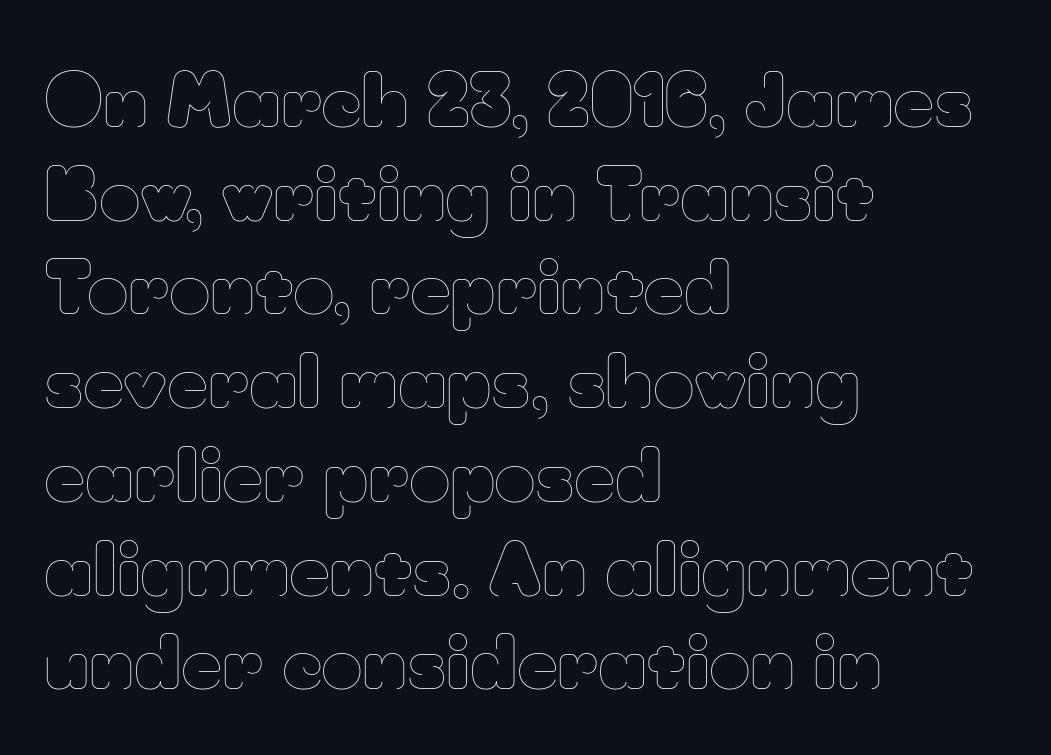
{"italic": "no", "bold": "no", "weight": "thin", "width": "normal", "stroke_contrast": "low", "x_height": "small", "monospaced": "no", "underline": "no", "align": "left", "line_spacing": "normal", "line_spacing_ratio": 1.32, "letter_spacing": "normal", "letter_spacing_em": 0.0, "glyph_px": 71}
